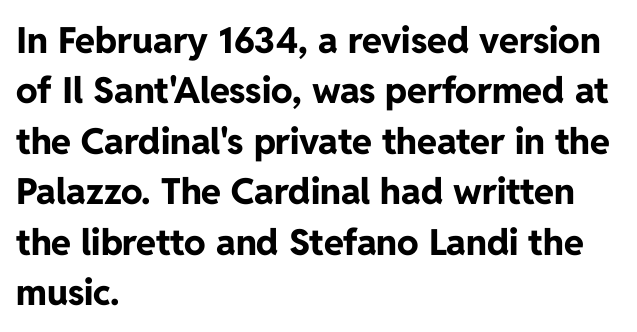
{"serif": "no", "italic": "no", "bold": "yes", "weight": "bold", "width": "normal", "stroke_contrast": "low", "x_height": "medium", "monospaced": "no", "underline": "no", "align": "left", "line_spacing": "normal", "line_spacing_ratio": 1.4, "letter_spacing": "normal", "letter_spacing_em": 0.0, "glyph_px": 36}
